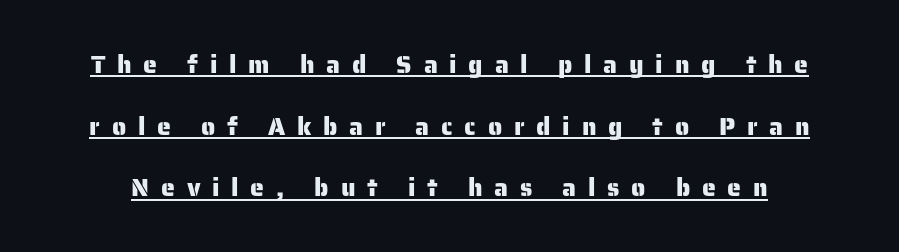
{"italic": "no", "underline": "yes", "line_spacing": "loose", "line_spacing_ratio": 2.47, "letter_spacing": "wide", "letter_spacing_em": 0.47, "glyph_px": 25}
